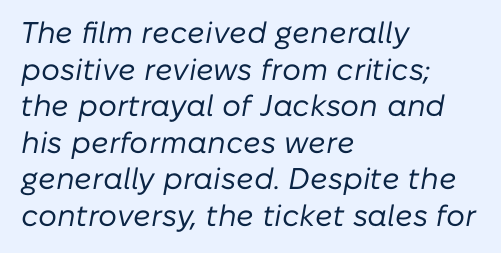
{"italic": "yes", "lean": "right", "slant_degrees": 10, "bold": "no", "weight": "regular", "width": "normal", "stroke_contrast": "low", "x_height": "medium", "monospaced": "no", "underline": "no", "align": "left", "line_spacing_ratio": 1.22, "letter_spacing": "normal", "letter_spacing_em": 0.0, "glyph_px": 30}
